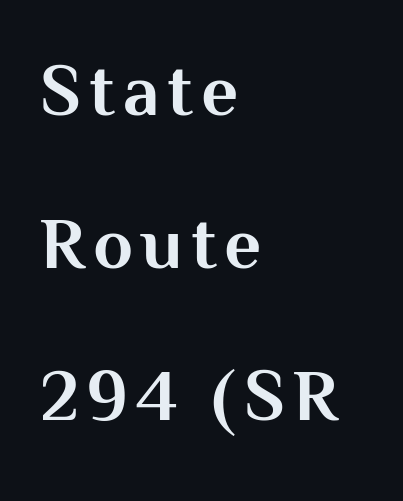
The image shows 73 px bold sans-serif type, upright; set left-aligned, loose line spacing (2.09x), not underlined; medium stroke contrast and a medium x-height.
